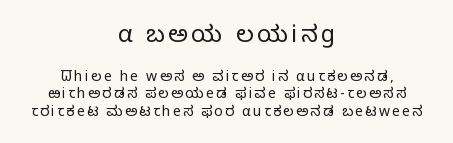
The image shows 23 px text type, upright; set centered, normal line spacing (1.27x), not underlined; the first (top) block is 1.64x larger.
